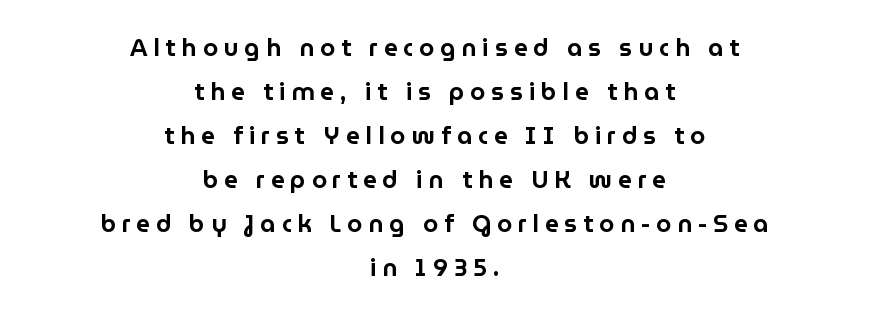
The image shows 24 px text type, upright; set centered, line spacing 1.83x, unusually wide letter spacing (+0.25 em), not underlined.
